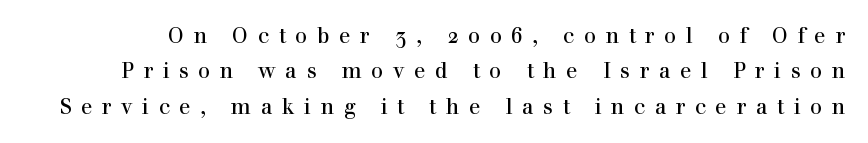
The image shows 21 px text type, upright; set normal line spacing (1.68x), unusually wide letter spacing (+0.46 em), not underlined.
